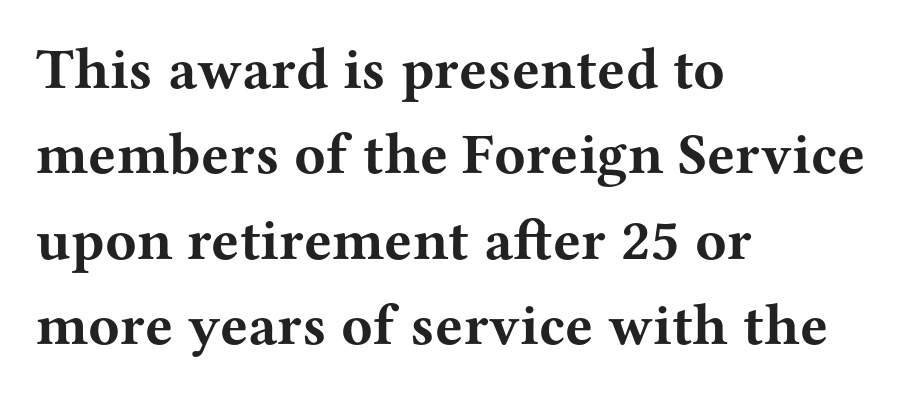
Q: Is the text bold? A: Yes.
Q: Is the text italic (slanted)? A: No, it is upright.
Q: Is the typeface a serif or a sans-serif typeface? A: Serif.
Q: Is the text underlined? A: No.
Q: How is the paragraph aligned? A: Left-aligned.
Q: Is the spacing between letters normal or unusually wide? A: Normal.
Q: Is the spacing between lines tight, normal or loose? A: Normal.
Q: Width (condensed, normal, or wide)? A: Wide.
Q: Stroke contrast? A: Medium.
Q: x-height? A: Medium.
Q: Monospaced? A: No.
